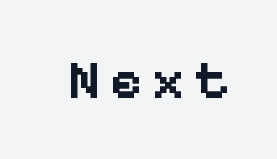
{"serif": "no", "italic": "no", "bold": "semi", "weight": "semibold", "width": "normal", "stroke_contrast": "low", "x_height": "medium", "monospaced": "no", "underline": "no", "glyph_px": 55}
